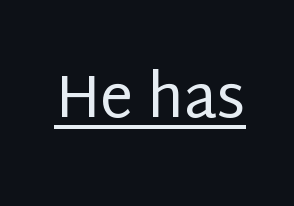
{"serif": "no", "italic": "no", "bold": "no", "weight": "regular", "width": "normal", "stroke_contrast": "low", "x_height": "large", "monospaced": "no", "underline": "yes", "letter_spacing": "normal", "letter_spacing_em": 0.0, "glyph_px": 59}
